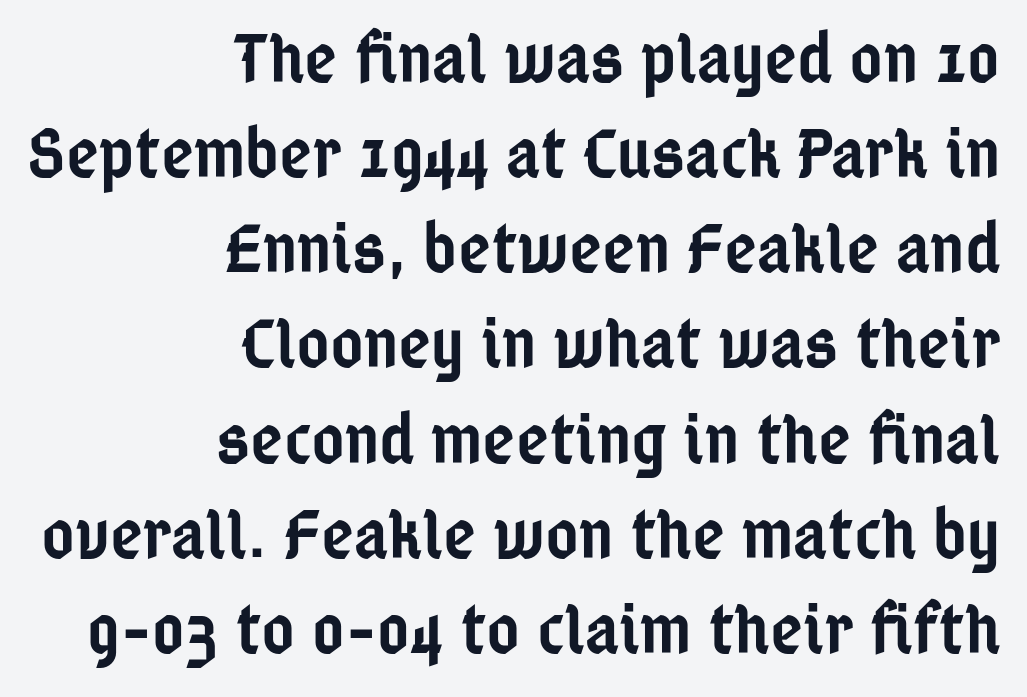
Students, note that the glyphs here touch the page at normal intervals. Any mark beneath the type? The region is blank. Horizontal alignment here is rightward, an uncommon choice for prose. Regarding serifs, this sample does without them. Is this a fixed-width face? No — the glyphs have proportional, varying widths.
